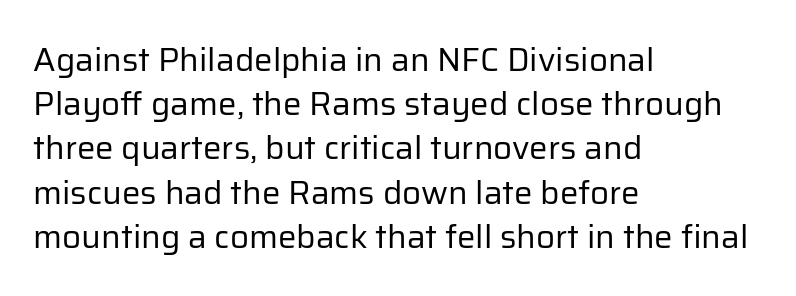
The image shows 33 px regular-weight sans-serif type, upright; set left-aligned, normal line spacing (1.34x), normal letter spacing, not underlined; low stroke contrast and a medium x-height.
